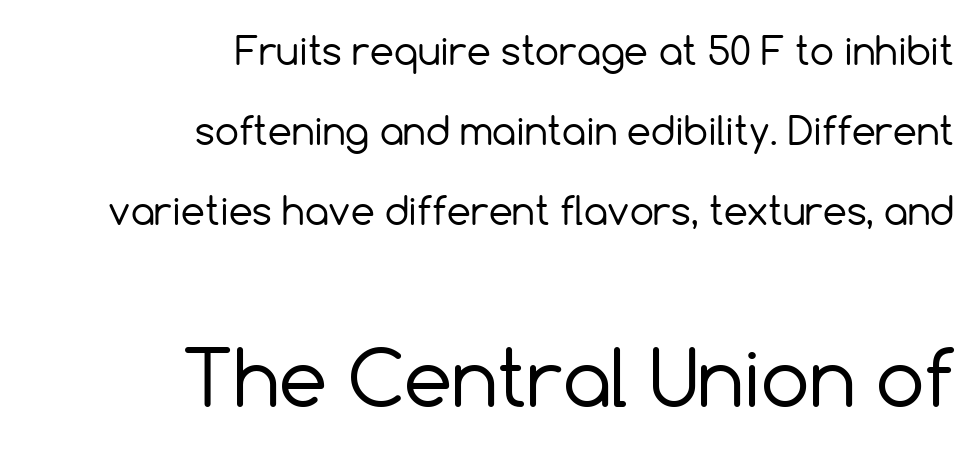
Airy leading. The gaps between neighbouring characters are ordinary and unremarkable. The passage is arranged like a letterhead date or caption credit — flush right. Serif or sans? Sans — the stroke terminals are bare.
